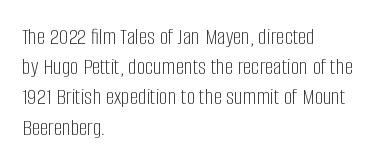
Q: Is the text bold? A: No.
Q: Is the text italic (slanted)? A: No, it is upright.
Q: Is the text underlined? A: No.
Q: How is the paragraph aligned? A: Left-aligned.
Q: Is the spacing between letters normal or unusually wide? A: Normal.
Q: Is the spacing between lines tight, normal or loose? A: Normal.
